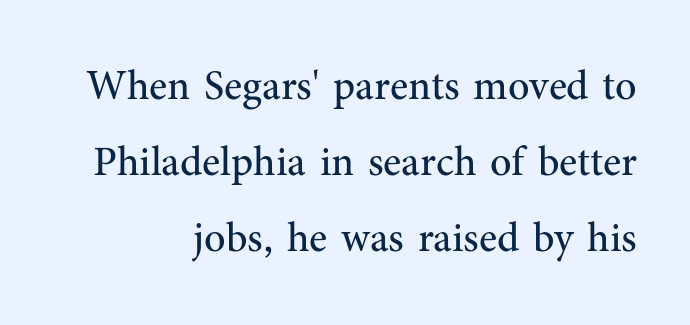
Q: Is the text bold? A: No.
Q: Is the text italic (slanted)? A: No, it is upright.
Q: Is the typeface a serif or a sans-serif typeface? A: Serif.
Q: Is the text underlined? A: No.
Q: How is the paragraph aligned? A: Right-aligned.
Q: Is the spacing between letters normal or unusually wide? A: Normal.
Q: Width (condensed, normal, or wide)? A: Normal.
Q: Stroke contrast? A: Medium.
Q: x-height? A: Medium.
Q: Monospaced? A: No.
